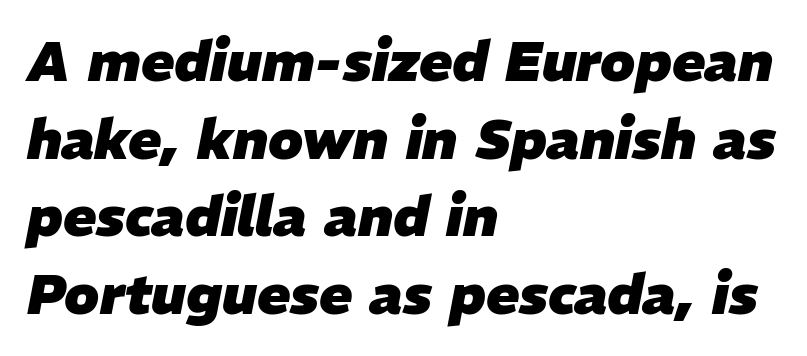
{"italic": "yes", "lean": "right", "slant_degrees": 11, "bold": "yes", "weight": "heavy", "width": "normal", "stroke_contrast": "low", "x_height": "medium", "monospaced": "no", "underline": "no", "align": "left", "line_spacing": "normal", "line_spacing_ratio": 1.41, "letter_spacing": "normal", "letter_spacing_em": 0.0, "glyph_px": 55}
